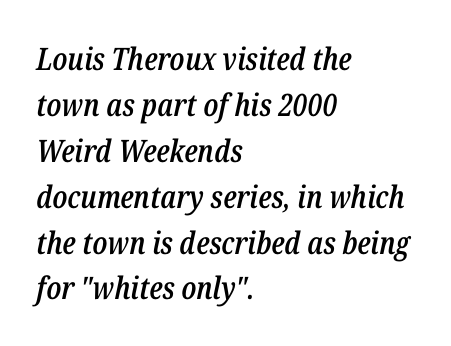
{"italic": "yes", "lean": "right", "slant_degrees": 12, "bold": "semi", "weight": "semibold", "width": "condensed", "stroke_contrast": "low", "x_height": "medium", "monospaced": "no", "underline": "no", "align": "left", "line_spacing": "normal", "line_spacing_ratio": 1.48, "letter_spacing": "normal", "letter_spacing_em": 0.0, "glyph_px": 31}
